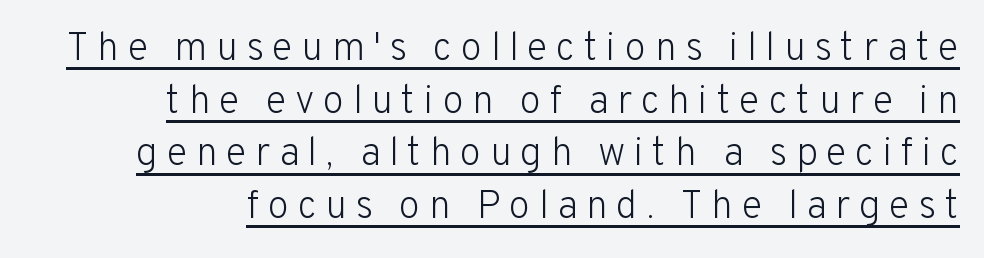
{"serif": "no", "italic": "no", "bold": "no", "weight": "light", "width": "normal", "stroke_contrast": "low", "x_height": "medium", "monospaced": "no", "underline": "yes", "align": "right", "line_spacing": "normal", "line_spacing_ratio": 1.35, "letter_spacing": "wide", "letter_spacing_em": 0.22, "glyph_px": 39}
